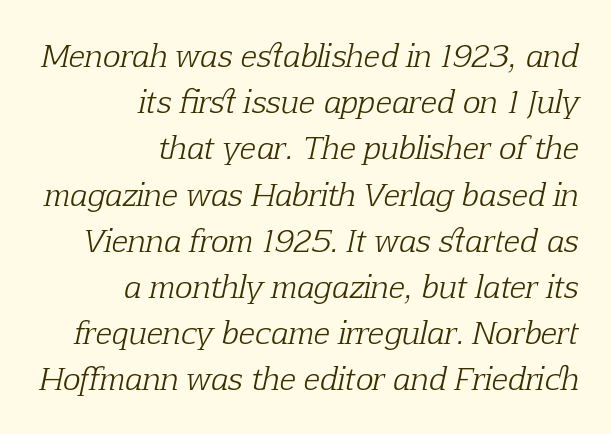
{"serif": "yes", "italic": "yes", "lean": "right", "slant_degrees": 12, "bold": "no", "weight": "light", "width": "normal", "stroke_contrast": "low", "x_height": "medium", "monospaced": "no", "underline": "no", "align": "right", "line_spacing": "normal", "line_spacing_ratio": 1.54, "letter_spacing": "normal", "letter_spacing_em": 0.0, "glyph_px": 30}
